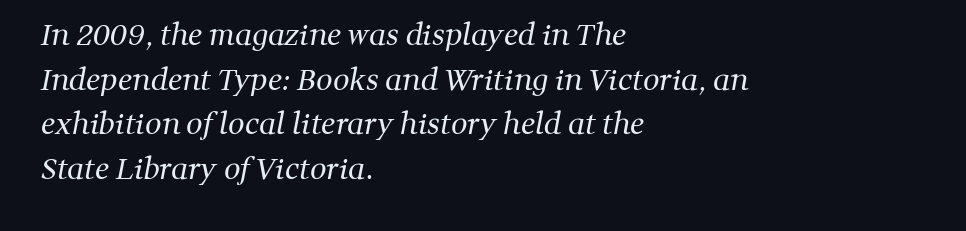
The image shows 29 px regular-weight serif type; set left-aligned, normal line spacing (1.54x), normal letter spacing, not underlined; medium stroke contrast and a medium x-height.
